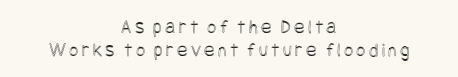
Q: Is the text italic (slanted)? A: No, it is upright.
Q: Is the text underlined? A: No.
Q: How is the paragraph aligned? A: Centered.
Q: Is the spacing between lines tight, normal or loose? A: Tight.
